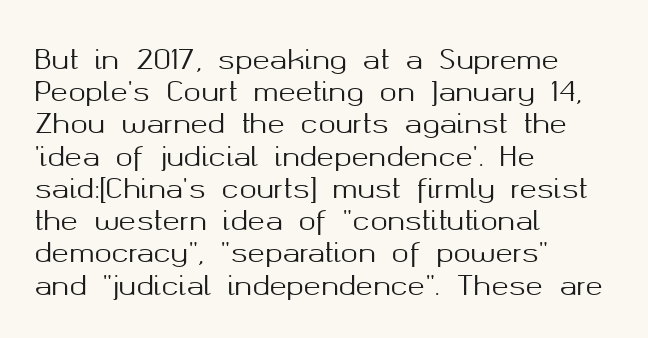
You could call the tracking neutral — neither tight nor loose. Posture: upright roman. Which margin do the lines hug? The left one — the right edge is uneven. Decoration check: the copy has no underline.
